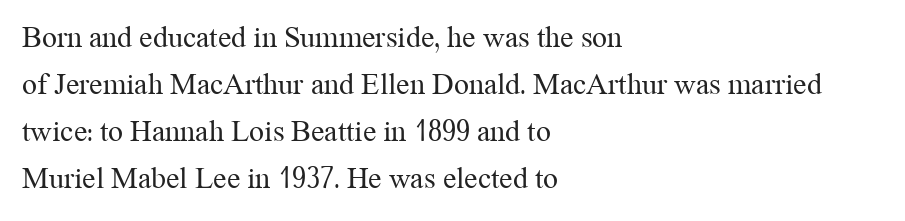
{"serif": "yes", "italic": "no", "bold": "no", "weight": "regular", "width": "normal", "stroke_contrast": "medium", "x_height": "medium", "monospaced": "no", "underline": "no", "align": "left", "line_spacing": "normal", "line_spacing_ratio": 1.57, "letter_spacing": "normal", "letter_spacing_em": 0.0, "glyph_px": 30}
